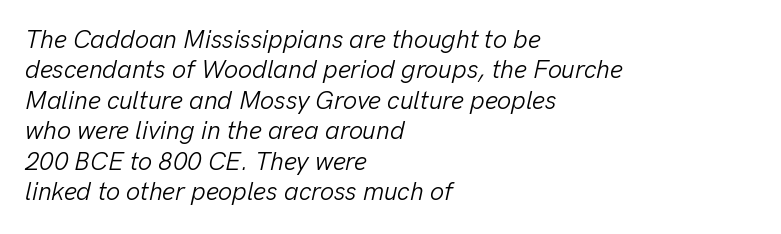
{"italic": "yes", "lean": "right", "slant_degrees": 13, "bold": "no", "underline": "no", "align": "left", "line_spacing_ratio": 1.22, "letter_spacing": "normal", "letter_spacing_em": 0.0, "glyph_px": 25}
